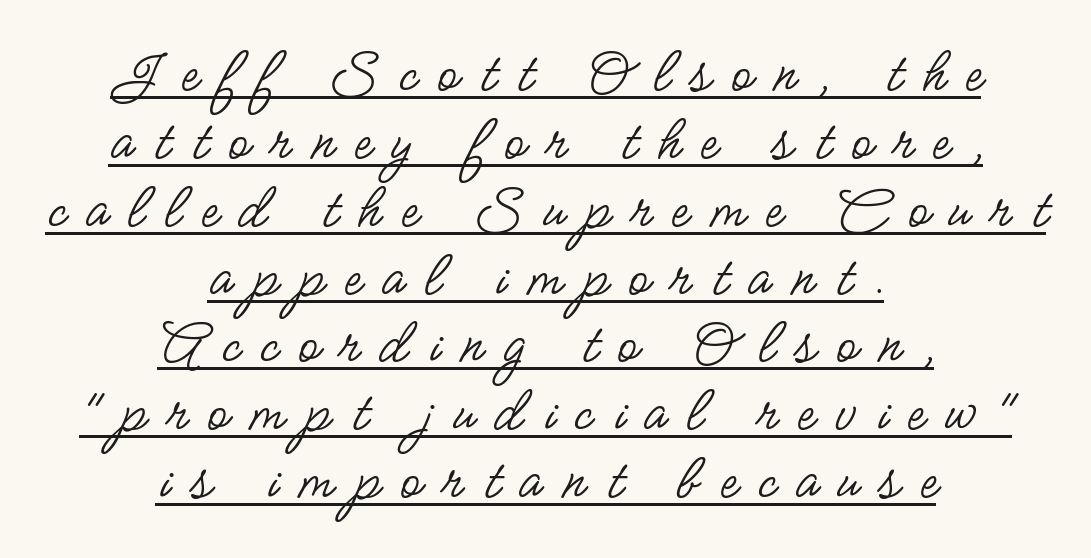
{"serif": "no", "bold": "no", "weight": "regular", "width": "condensed", "stroke_contrast": "low", "x_height": "small", "monospaced": "no", "underline": "yes", "align": "center", "line_spacing": "tight", "line_spacing_ratio": 1.06, "letter_spacing": "wide", "letter_spacing_em": 0.32, "glyph_px": 64}
